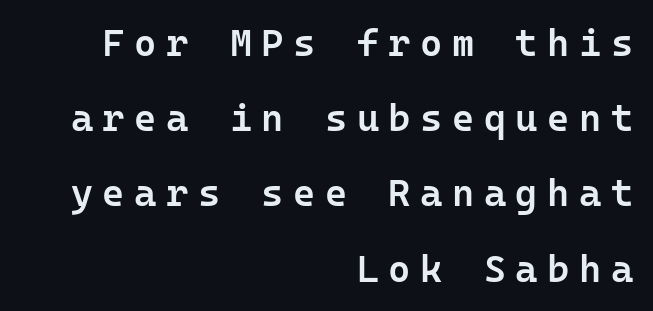
The image shows 38 px semibold sans-serif type, upright, monospaced; set right-aligned, loose line spacing (1.98x), unusually wide letter spacing (+0.25 em), not underlined; low stroke contrast and a medium x-height.
